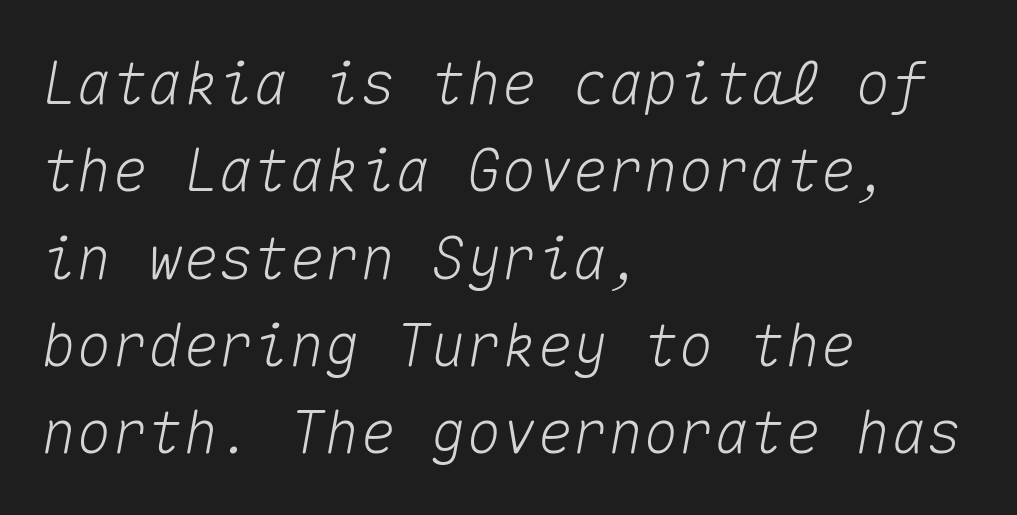
{"italic": "yes", "lean": "right", "slant_degrees": 10, "width": "normal", "stroke_contrast": "medium", "x_height": "medium", "monospaced": "yes", "underline": "no", "align": "left", "line_spacing": "normal", "line_spacing_ratio": 1.48, "letter_spacing": "normal", "letter_spacing_em": 0.0, "glyph_px": 59}
